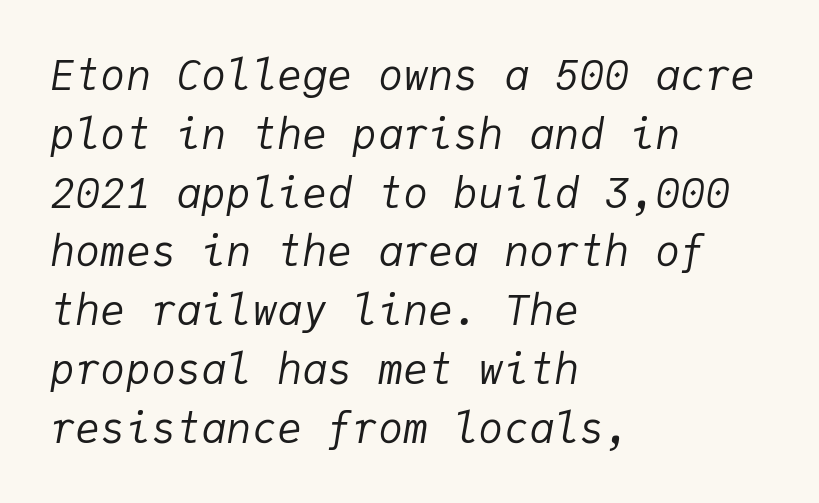
Q: Is the text bold? A: No.
Q: Is the text italic (slanted)? A: Yes, it leans right by about 9 degrees.
Q: Is the text underlined? A: No.
Q: How is the paragraph aligned? A: Left-aligned.
Q: Is the spacing between letters normal or unusually wide? A: Normal.
Q: Is the spacing between lines tight, normal or loose? A: Normal.
Q: Width (condensed, normal, or wide)? A: Normal.
Q: Stroke contrast? A: Low.
Q: x-height? A: Medium.
Q: Monospaced? A: Yes.
